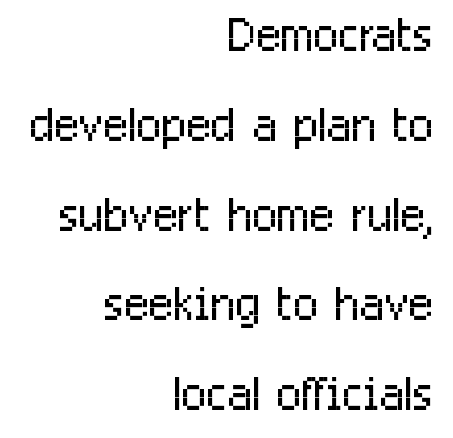
The image shows 66 px light, condensed sans-serif type, upright; set right-aligned, normal line spacing (1.36x), normal letter spacing, not underlined; low stroke contrast and a medium x-height.
